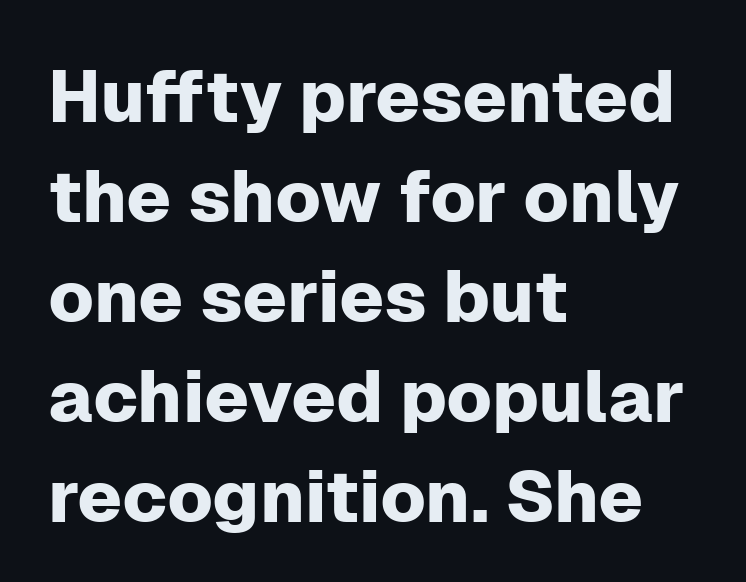
Reading down the block, your eye returns to a fixed left position each line. Is the letter spacing exaggerated? No — it looks like the ordinary default. Do the characters align in a grid? No, the font is proportional. The lettering holds an erect, upright posture throughout. Type style note: lacks serifs. Nobody drew a line under any word here.
